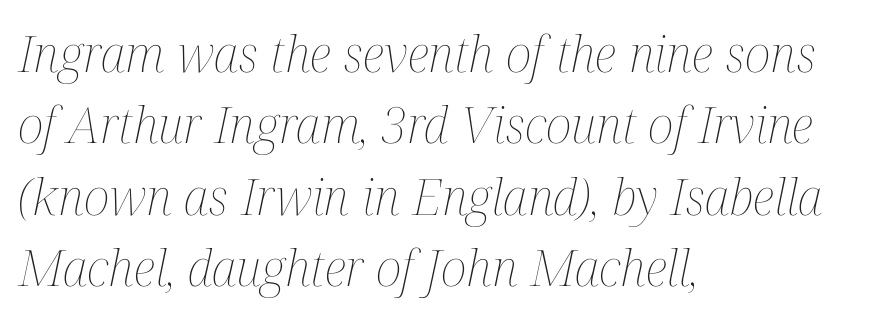
{"italic": "yes", "lean": "right", "slant_degrees": 12, "bold": "no", "weight": "thin", "width": "condensed", "stroke_contrast": "medium", "x_height": "medium", "monospaced": "no", "underline": "no", "align": "left", "line_spacing": "normal", "line_spacing_ratio": 1.43, "letter_spacing": "normal", "letter_spacing_em": 0.0, "glyph_px": 50}
